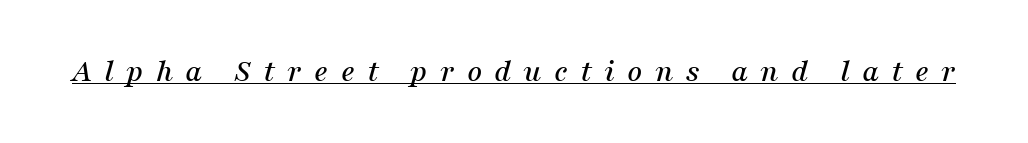
Caption: lettering with a line underneath. Glyph-to-glyph distance is far greater than everyday printed text. Is this a fixed-width face? No — the glyphs have proportional, varying widths. A typesetter would label this face a serif.
